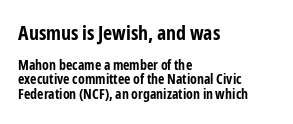
Students, note that the glyphs here touch the page at normal intervals. The string is rendered with underlining switched off. Does the copy run flush right? No — it runs flush left. Leading is clearly below the norm, producing a dense column. You'd pick this weight for a headline — it's a proper bold. In this sample the first text group is rendered at the bigger scale.
